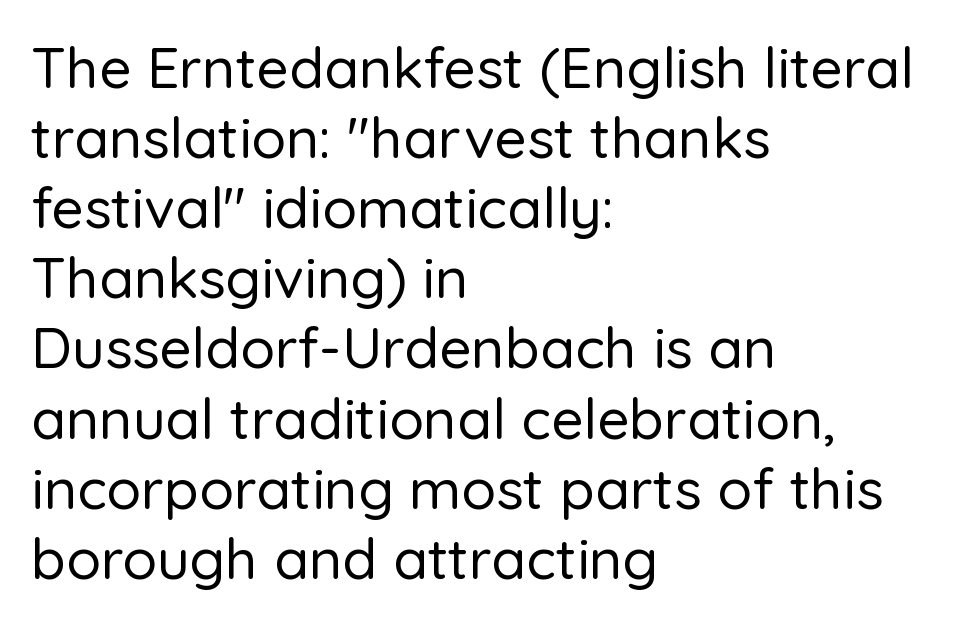
Q: Is the text italic (slanted)? A: No, it is upright.
Q: Is the typeface a serif or a sans-serif typeface? A: Sans-serif.
Q: Is the text underlined? A: No.
Q: How is the paragraph aligned? A: Left-aligned.
Q: Is the spacing between letters normal or unusually wide? A: Normal.
Q: Width (condensed, normal, or wide)? A: Normal.
Q: Stroke contrast? A: Low.
Q: x-height? A: Medium.
Q: Monospaced? A: No.
